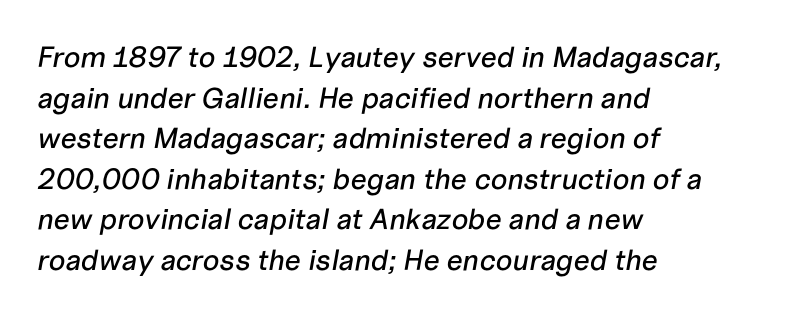
Each new line begins a customary step beneath the previous one. Line beginnings align vertically; line endings do not. No word sits above an underline. Looking at the ascenders, they clearly lean. Tracking value appears to be zero — textbook default spacing. Spacing verdict: proportional, widths tailored to each character.
